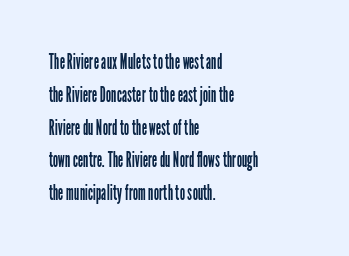
The image shows 21 px text type, upright; set left-aligned, normal line spacing (1.56x), normal letter spacing, not underlined.
